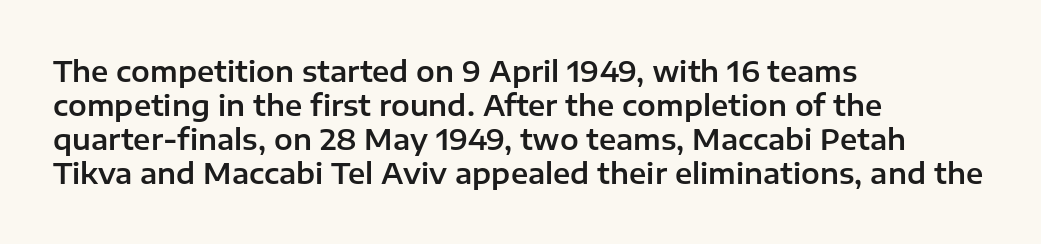
{"serif": "no", "italic": "no", "width": "normal", "stroke_contrast": "low", "x_height": "medium", "monospaced": "no", "underline": "no", "align": "left", "line_spacing_ratio": 1.21, "letter_spacing": "normal", "letter_spacing_em": 0.0, "glyph_px": 28}
